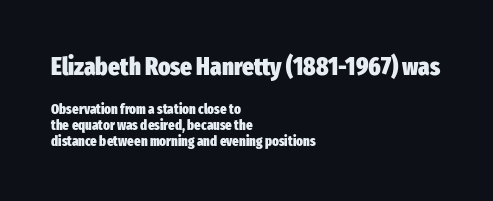
The composition opens big and finishes small. The passage shown is not underscored anywhere. This sample trades vertical openness for compactness between lines. Posture: vertical. Standard letterfit; no display-style spreading of the glyphs.
